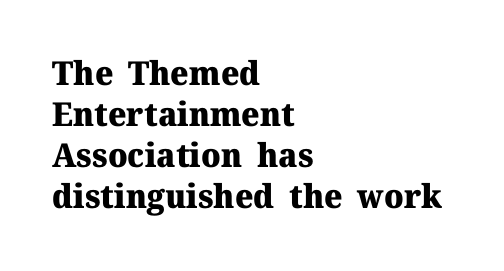
{"serif": "yes", "italic": "no", "bold": "yes", "weight": "heavy", "width": "normal", "stroke_contrast": "medium", "x_height": "medium", "monospaced": "no", "underline": "no", "align": "left", "line_spacing_ratio": 1.24, "letter_spacing": "normal", "letter_spacing_em": 0.0, "glyph_px": 33}
